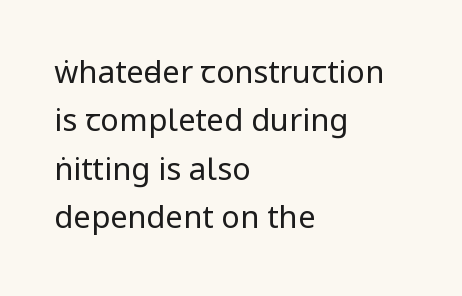
Does extra space separate the letters? No, they use regular spacing. Look at the bottom of the vertical strokes: they stop flat, with no serifs. Every row of glyphs begins at an identical x-position on the left. Any mark beneath the type? The region is blank. Evenly set lines give the paragraph a standard silhouette.
